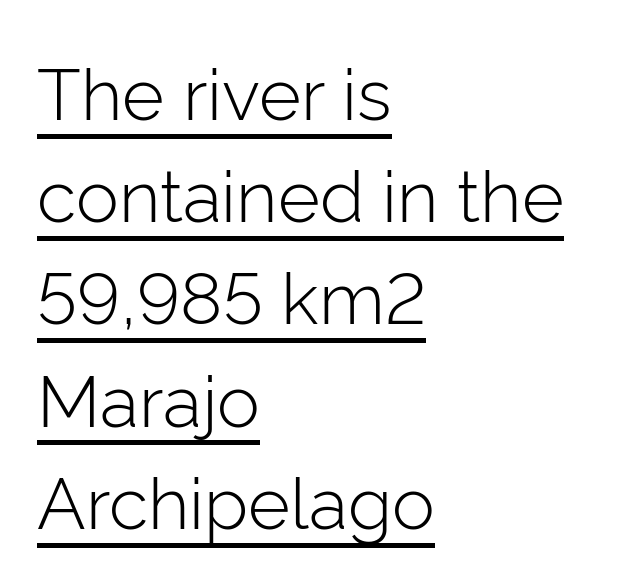
The image shows 72 px light sans-serif type, upright; set left-aligned, normal line spacing (1.42x), normal letter spacing, underlined; low stroke contrast and a medium x-height.
